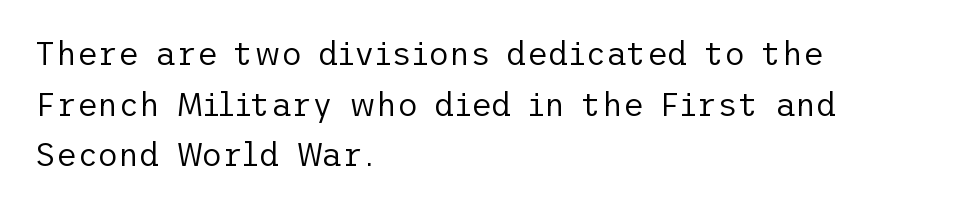
{"serif": "no", "italic": "no", "bold": "no", "weight": "regular", "width": "normal", "stroke_contrast": "low", "x_height": "medium", "underline": "no", "align": "left", "line_spacing": "normal", "line_spacing_ratio": 1.58, "letter_spacing": "normal", "letter_spacing_em": 0.0, "glyph_px": 32}
